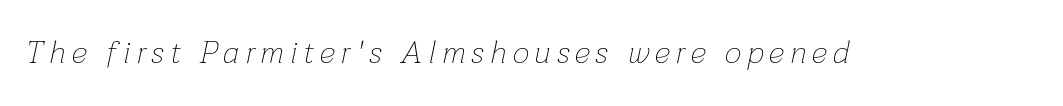
Q: Is the text bold? A: No.
Q: Is the text italic (slanted)? A: Yes, it leans right by about 12 degrees.
Q: Is the text underlined? A: No.
Q: Width (condensed, normal, or wide)? A: Normal.
Q: Stroke contrast? A: Low.
Q: x-height? A: Medium.
Q: Monospaced? A: No.
